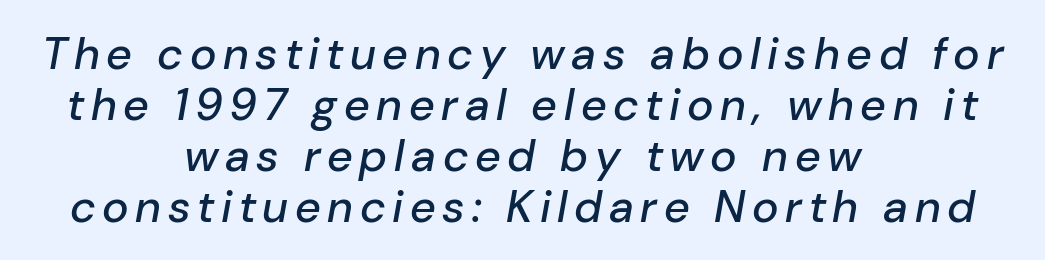
{"italic": "yes", "lean": "right", "slant_degrees": 10, "width": "normal", "stroke_contrast": "low", "x_height": "medium", "monospaced": "no", "underline": "no", "align": "center", "line_spacing": "tight", "line_spacing_ratio": 1.13, "glyph_px": 45}
